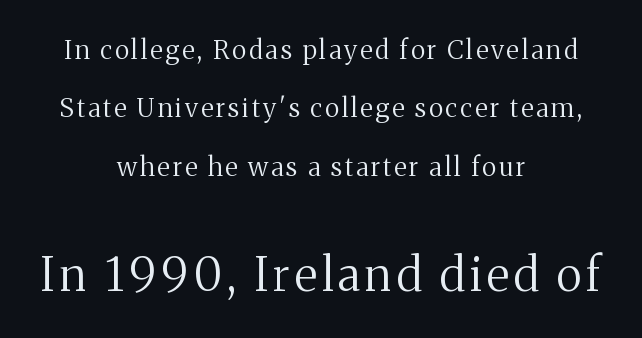
Q: Is the text bold? A: No.
Q: Is the text italic (slanted)? A: No, it is upright.
Q: Is the typeface a serif or a sans-serif typeface? A: Serif.
Q: Is the text underlined? A: No.
Q: How is the paragraph aligned? A: Centered.
Q: Is the spacing between lines tight, normal or loose? A: Loose.
Q: Which block of text is set in a larger size, the first (top) or the second (bottom)? A: The second (bottom) one.
Q: Width (condensed, normal, or wide)? A: Normal.
Q: Stroke contrast? A: Medium.
Q: x-height? A: Medium.
Q: Monospaced? A: No.
